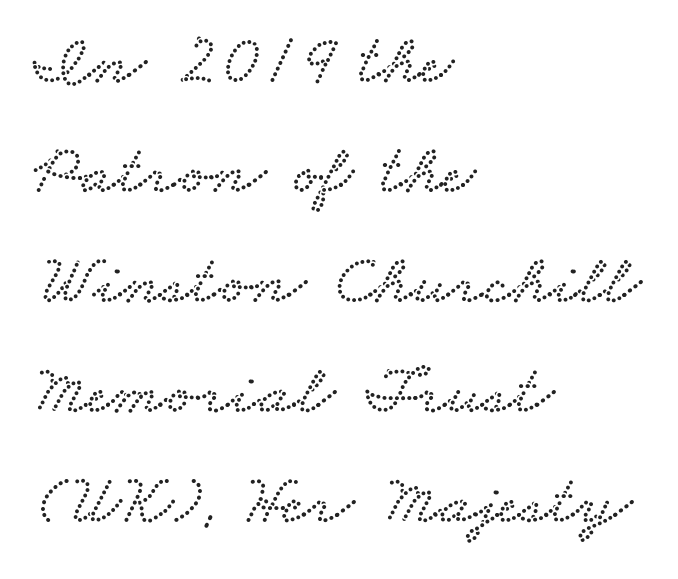
The image shows 71 px wide serif type; set left-aligned, normal line spacing (1.55x), normal letter spacing, not underlined; low stroke contrast and a small x-height.
